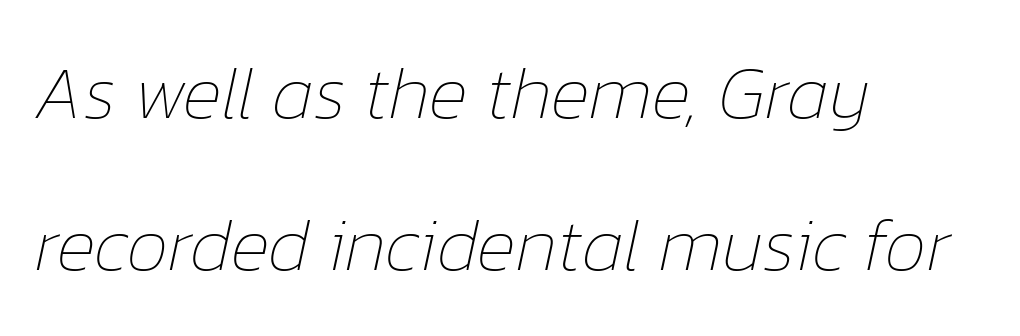
The image shows 75 px thin type, italic (leaning right); set left-aligned, loose line spacing (2.03x), normal letter spacing, not underlined; low stroke contrast and a medium x-height.
